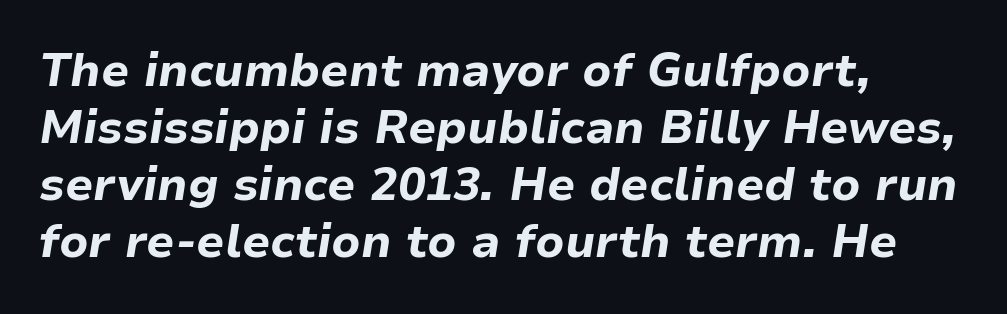
{"italic": "yes", "lean": "right", "slant_degrees": 9, "bold": "yes", "weight": "bold", "width": "normal", "stroke_contrast": "low", "x_height": "medium", "monospaced": "no", "underline": "no", "align": "left", "line_spacing_ratio": 1.24, "letter_spacing": "normal", "letter_spacing_em": 0.0, "glyph_px": 46}
